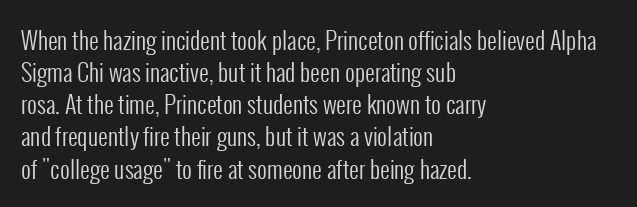
Q: Is the text bold? A: No.
Q: Is the text italic (slanted)? A: No, it is upright.
Q: Is the text underlined? A: No.
Q: How is the paragraph aligned? A: Left-aligned.
Q: Is the spacing between letters normal or unusually wide? A: Normal.
Q: Is the spacing between lines tight, normal or loose? A: Normal.
